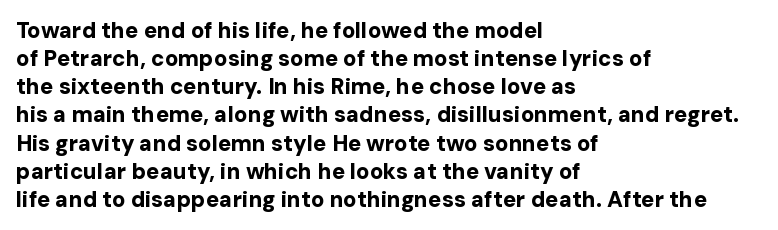
The passage is arranged the way most books set body copy — flush left. No word sits above an underline. Nobody touched the tracking dial on this one. Stroke thickness is high; the sample reads as a true bold.
